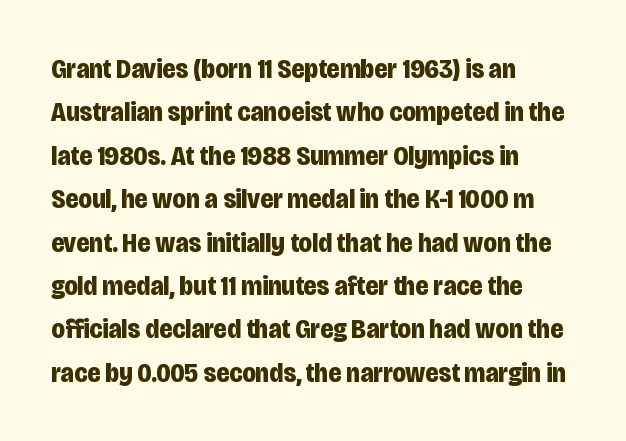
{"serif": "no", "italic": "no", "bold": "yes", "weight": "bold", "width": "condensed", "stroke_contrast": "low", "x_height": "large", "monospaced": "no", "underline": "no", "align": "left", "line_spacing": "normal", "line_spacing_ratio": 1.55, "letter_spacing": "normal", "letter_spacing_em": 0.0, "glyph_px": 28}
